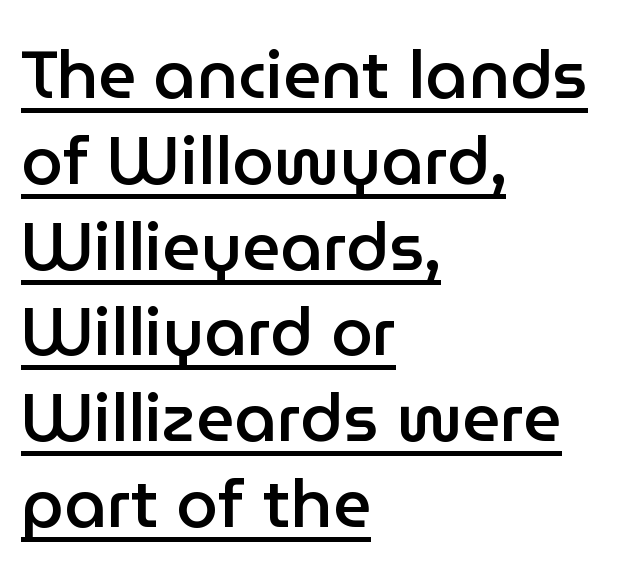
The image shows 67 px semibold sans-serif type, upright; set left-aligned, normal line spacing (1.28x), normal letter spacing, underlined; low stroke contrast and a medium x-height.
